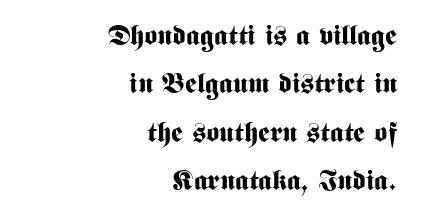
I'd describe the lettering as bold — thick and assertive. Proportional: the letters do not fall into vertical columns. Do the letters lean? They stand straight. The specimen omits any rule beneath the text block's lines. Nothing sits at the stroke ends, so this counts as sans-serif.
